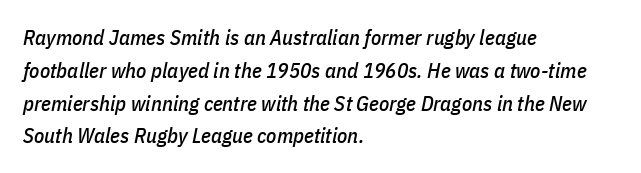
These lines keep a tight, regular rhythm from letter to letter. Vertically, the passage feels balanced, rows spaced as you'd expect. One-word summary of the alignment: left. Slant detected: the letters are inclined. Lines of text with bare space underneath.
